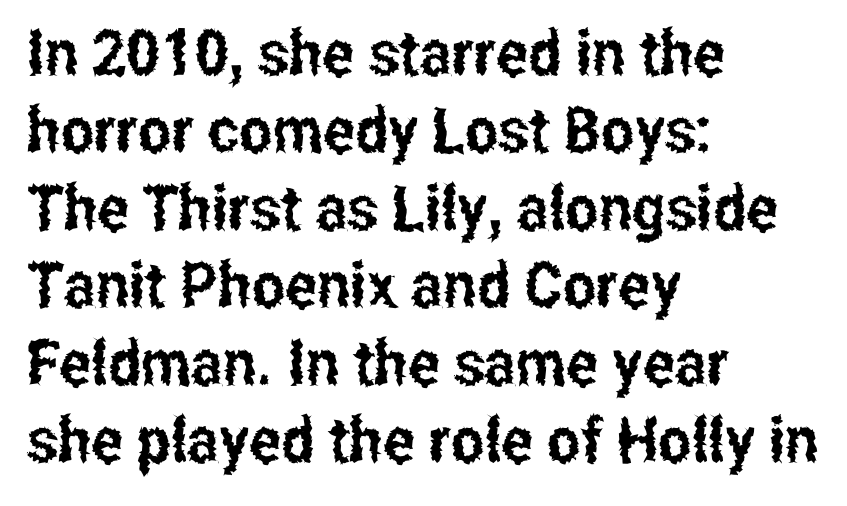
{"serif": "no", "italic": "no", "width": "condensed", "stroke_contrast": "low", "x_height": "medium", "monospaced": "no", "underline": "no", "align": "left", "line_spacing_ratio": 1.23, "letter_spacing": "normal", "letter_spacing_em": 0.0, "glyph_px": 63}
